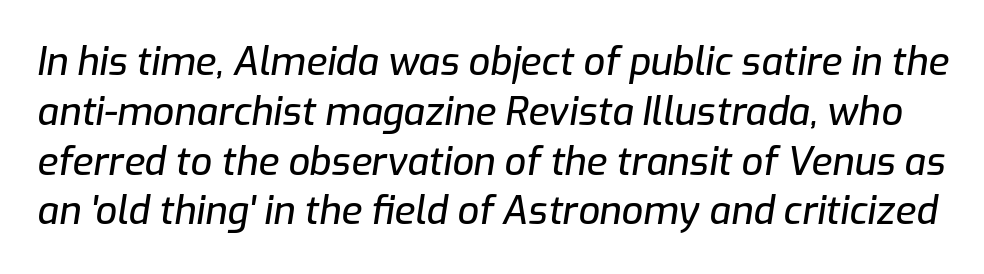
The image shows 38 px text type, italic (leaning right); set normal line spacing (1.31x), normal letter spacing, not underlined; low stroke contrast and a medium x-height.
